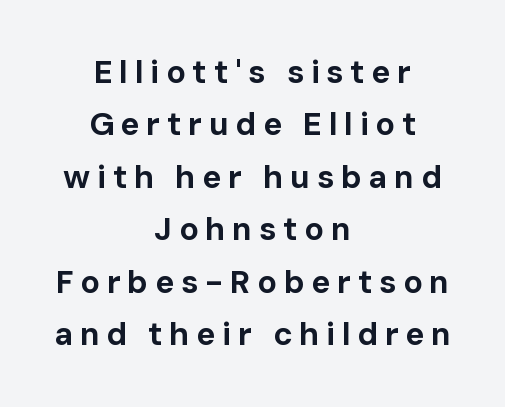
{"serif": "no", "italic": "no", "bold": "yes", "weight": "bold", "width": "normal", "stroke_contrast": "low", "x_height": "medium", "monospaced": "no", "underline": "no", "align": "center", "line_spacing": "normal", "line_spacing_ratio": 1.64, "letter_spacing": "wide", "letter_spacing_em": 0.21, "glyph_px": 32}
